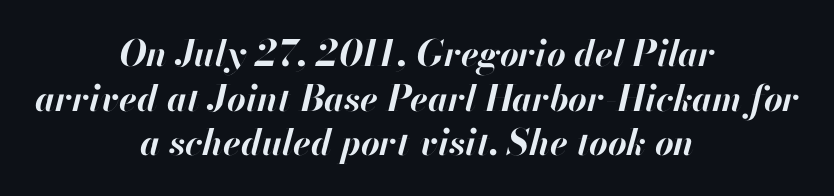
Both edges are ragged and mirror each other, which tells us the setting is centered. The font is running at its bold setting. No extra tracking has been applied to these lines. The words here are not underlined.
